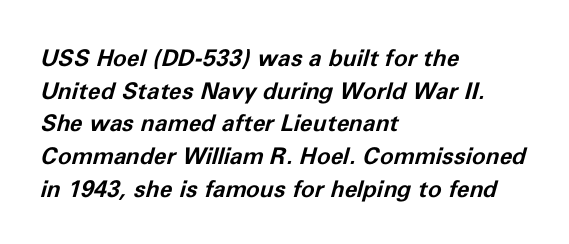
Beneath every word, the page is bare. Summary of weight: heavy, a full bold. The rows are spaced the way most documents space them. The passage shown has conventional tracking throughout. Does the lettering tilt? It does — this is italic.
